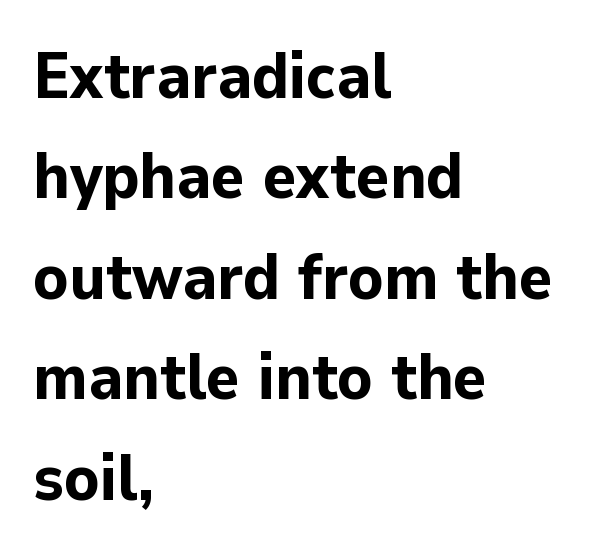
The image shows 64 px bold sans-serif type, upright; set left-aligned, normal line spacing (1.57x), normal letter spacing, not underlined; low stroke contrast and a medium x-height.
